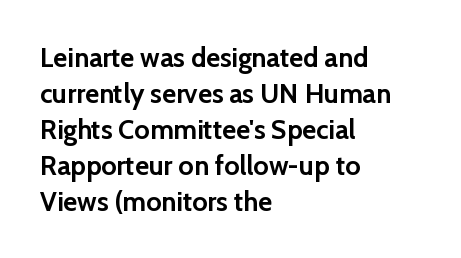
Q: Is the text bold? A: Yes.
Q: Is the text italic (slanted)? A: No, it is upright.
Q: Is the text underlined? A: No.
Q: How is the paragraph aligned? A: Left-aligned.
Q: Is the spacing between letters normal or unusually wide? A: Normal.
Q: Is the spacing between lines tight, normal or loose? A: Normal.
